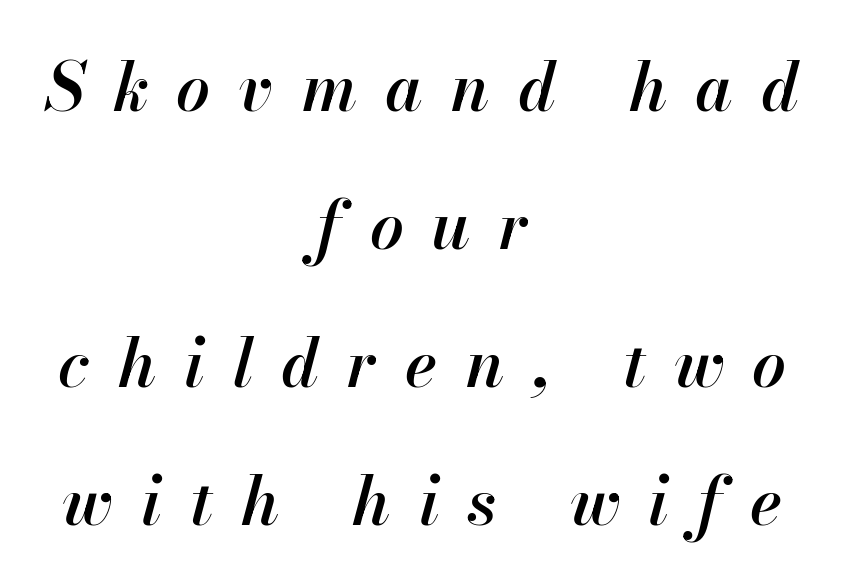
Q: Is the text bold? A: Semi-bold.
Q: Is the text italic (slanted)? A: Yes, it leans right by about 13 degrees.
Q: Is the text underlined? A: No.
Q: How is the paragraph aligned? A: Centered.
Q: Is the spacing between letters normal or unusually wide? A: Unusually wide.
Q: Is the spacing between lines tight, normal or loose? A: Loose.
Q: Width (condensed, normal, or wide)? A: Normal.
Q: Stroke contrast? A: High.
Q: x-height? A: Small.
Q: Monospaced? A: No.
